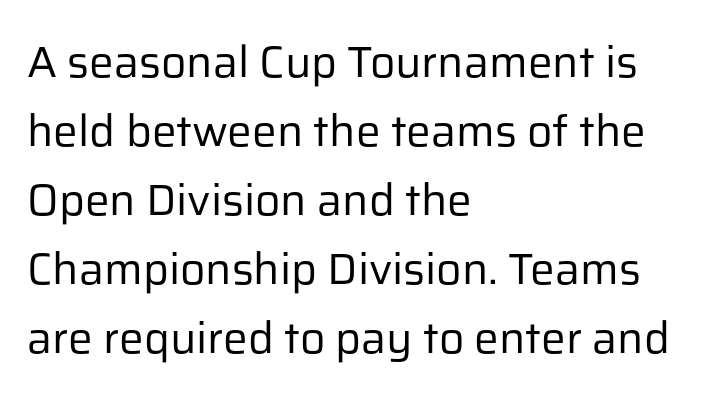
The image shows 44 px regular-weight sans-serif type, upright; set left-aligned, normal line spacing (1.57x), normal letter spacing, not underlined; low stroke contrast and a medium x-height.
